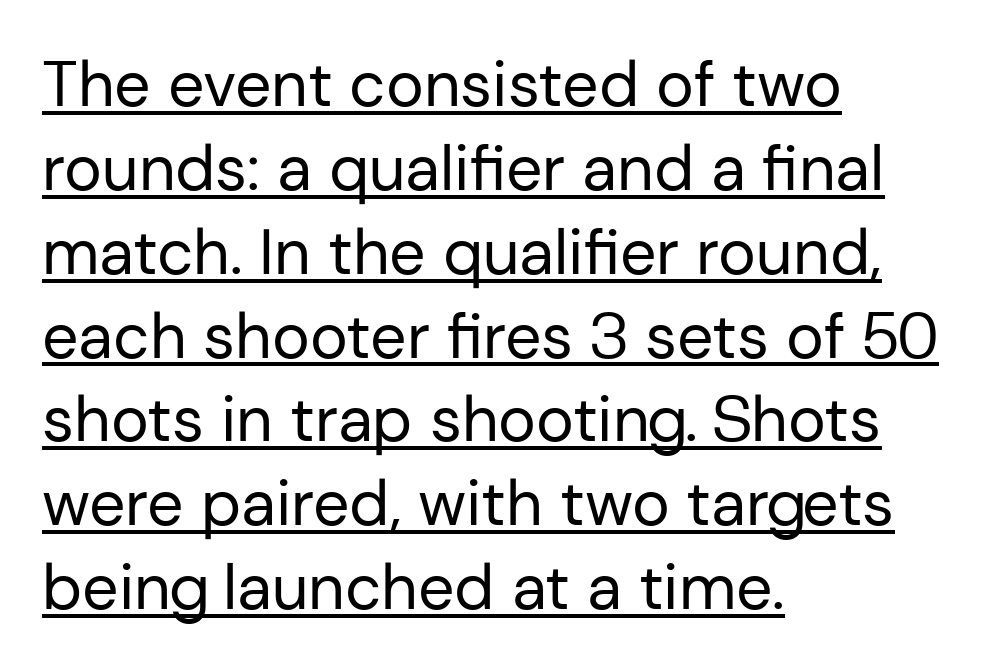
Q: Is the text bold? A: No.
Q: Is the text italic (slanted)? A: No, it is upright.
Q: Is the typeface a serif or a sans-serif typeface? A: Sans-serif.
Q: Is the text underlined? A: Yes.
Q: How is the paragraph aligned? A: Left-aligned.
Q: Is the spacing between letters normal or unusually wide? A: Normal.
Q: Is the spacing between lines tight, normal or loose? A: Normal.
Q: Width (condensed, normal, or wide)? A: Normal.
Q: Stroke contrast? A: Low.
Q: x-height? A: Medium.
Q: Monospaced? A: No.
